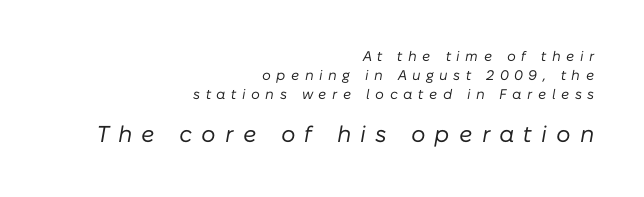
The image shows 23 px text type, italic (leaning right); set right-aligned, normal line spacing (1.34x), unusually wide letter spacing (+0.39 em), not underlined; the second (bottom) block is 1.64x larger.
